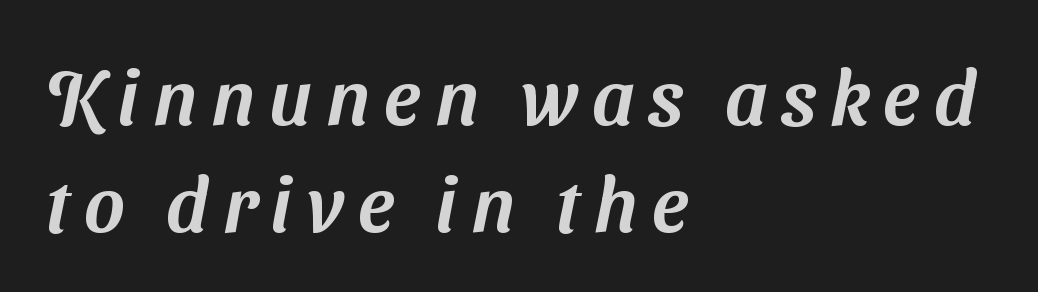
Q: Is the typeface a serif or a sans-serif typeface? A: Sans-serif.
Q: Is the text underlined? A: No.
Q: How is the paragraph aligned? A: Left-aligned.
Q: Is the spacing between lines tight, normal or loose? A: Normal.
Q: Width (condensed, normal, or wide)? A: Normal.
Q: Stroke contrast? A: Medium.
Q: x-height? A: Medium.
Q: Monospaced? A: No.
